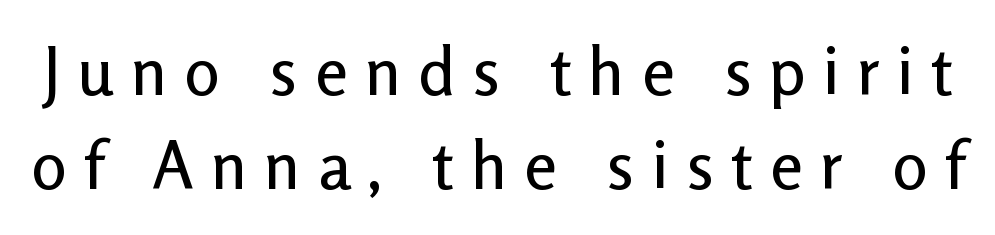
Q: Is the text italic (slanted)? A: No, it is upright.
Q: Is the typeface a serif or a sans-serif typeface? A: Sans-serif.
Q: Is the text underlined? A: No.
Q: Is the spacing between letters normal or unusually wide? A: Unusually wide.
Q: Is the spacing between lines tight, normal or loose? A: Normal.
Q: Width (condensed, normal, or wide)? A: Normal.
Q: Stroke contrast? A: Low.
Q: x-height? A: Medium.
Q: Monospaced? A: No.
